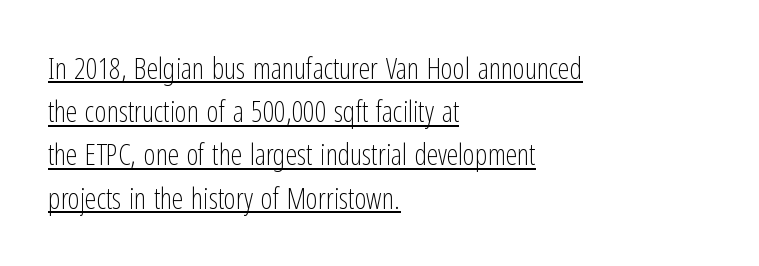
Unbolded letterforms with no extra heft. The letters stand upright; this is a roman face. The sample's only ornament is a line tracing under the words. Students, observe: this is what conventionally led text looks like. The designer went with a sans here, leaving each stem footless.
